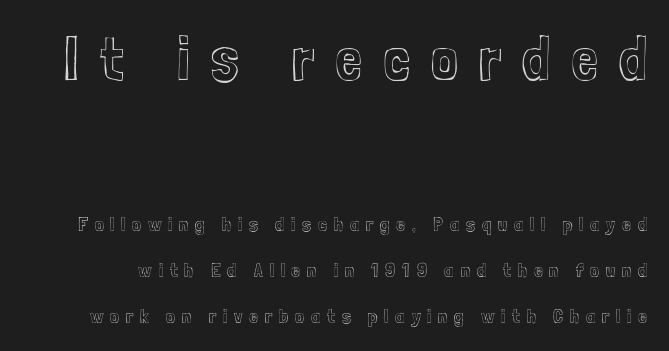
A typesetter would mark this as roman, not italic. Horizontal bands of white between lines are thick stripes. You could not count columns in this text — the font is proportionally spaced. A bare baseline throughout the passage. The rendering inserts visible extra space after every character. Large over small — that's the arrangement of the two blocks here.
